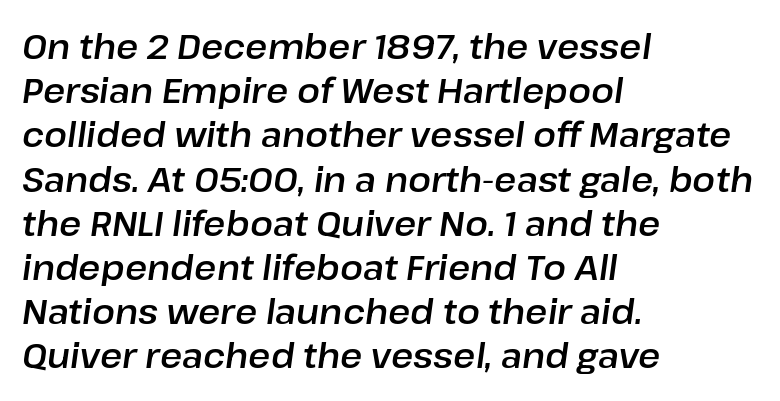
Q: Is the text italic (slanted)? A: Yes, it leans right by about 8 degrees.
Q: Is the text underlined? A: No.
Q: How is the paragraph aligned? A: Left-aligned.
Q: Is the spacing between letters normal or unusually wide? A: Normal.
Q: Is the spacing between lines tight, normal or loose? A: Normal.
Q: Width (condensed, normal, or wide)? A: Normal.
Q: Stroke contrast? A: Low.
Q: x-height? A: Medium.
Q: Monospaced? A: No.
